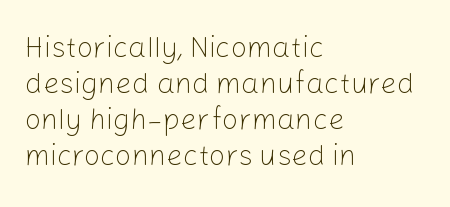
Serif or sans? Sans — the stroke terminals are bare. Horizontal alignment here is leftward, the default for most running prose. Default kerning and tracking; the words read as compact shapes. Style check: upright. Weight: in the light-to-regular range. Quick note: underline off.
